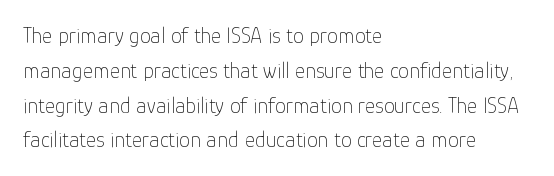
All the whitespace from short lines collects on the right. No extra tracking has been applied to these lines. Characters remain perfectly vertical along every line. The space beneath each line is pristine and unruled. Vertical stems look standard width or narrower in stroke.
